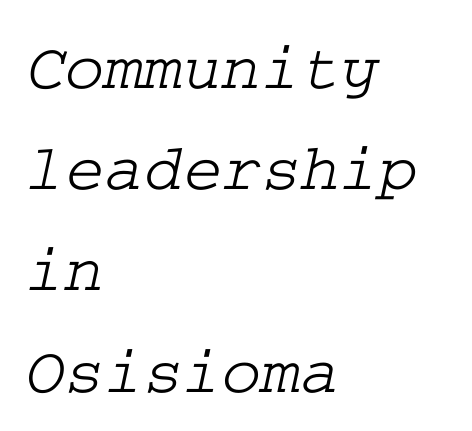
Observe the serifs anchoring each vertical stroke in this sample. The gap between lines stays unmarked. Visually the block forms a straight wall on the left and a jagged coastline on the right. Is the letter spacing exaggerated? No — it looks like the ordinary default.
